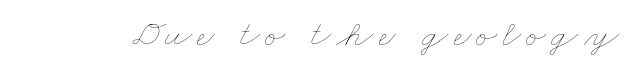
The image shows 38 px thin, wide type; set not underlined; low stroke contrast and a small x-height.
